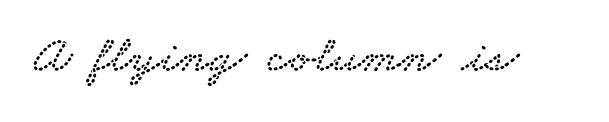
{"serif": "yes", "width": "wide", "stroke_contrast": "low", "x_height": "small", "monospaced": "no", "underline": "no", "letter_spacing": "normal", "letter_spacing_em": 0.0, "glyph_px": 53}
